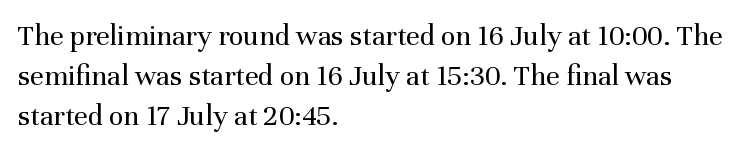
The image shows 30 px regular-weight serif type, upright; set left-aligned, normal line spacing (1.34x), normal letter spacing, not underlined; medium stroke contrast and a medium x-height.
